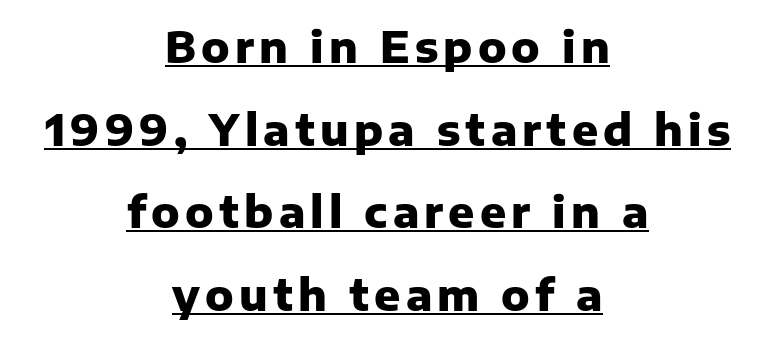
A rule runs beneath these lines of type. Typeset on center — no edge is straight. This sample uses an upright cut, with every glyph sitting square on the baseline. Vertical spacing — loose.
